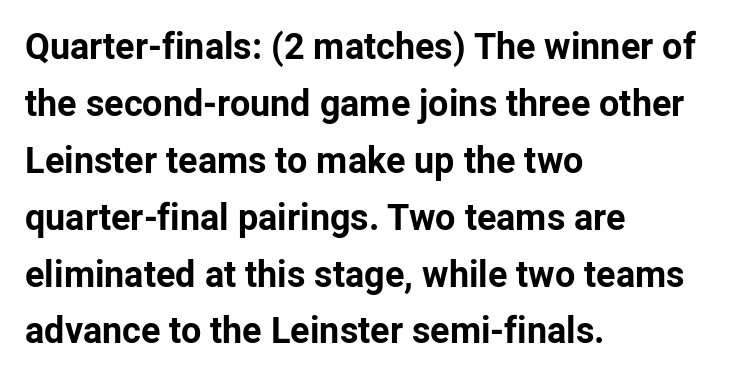
Q: Is the text bold? A: Yes.
Q: Is the text italic (slanted)? A: No, it is upright.
Q: Is the typeface a serif or a sans-serif typeface? A: Sans-serif.
Q: Is the text underlined? A: No.
Q: How is the paragraph aligned? A: Left-aligned.
Q: Is the spacing between letters normal or unusually wide? A: Normal.
Q: Is the spacing between lines tight, normal or loose? A: Normal.
Q: Width (condensed, normal, or wide)? A: Normal.
Q: Stroke contrast? A: Low.
Q: x-height? A: Medium.
Q: Monospaced? A: No.
